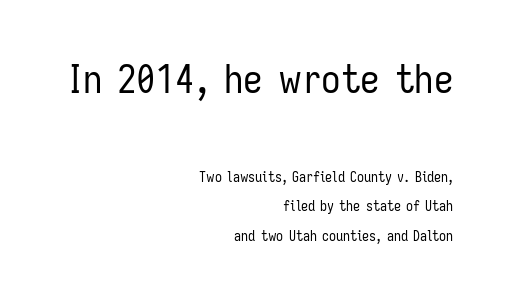
The image shows 39 px regular-weight, condensed sans-serif type, upright; set right-aligned, loose line spacing (2.1x), normal letter spacing, not underlined; the first (top) block is 2.79x larger; low stroke contrast and a medium x-height.
